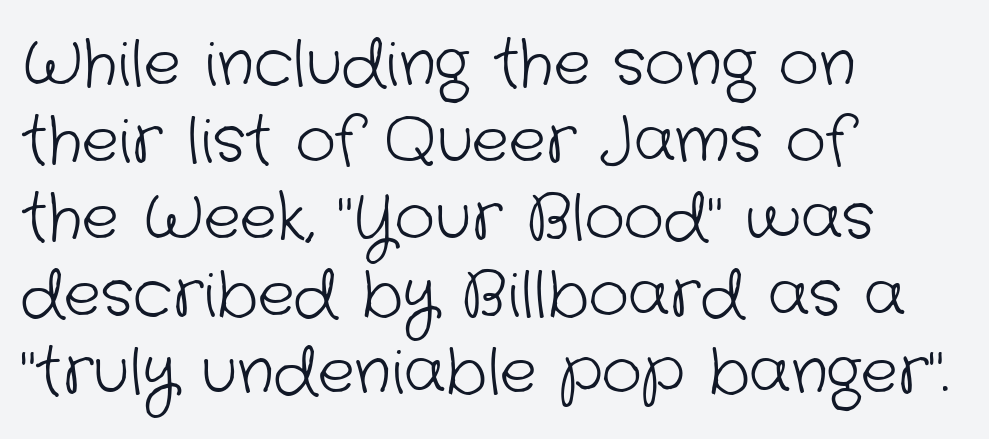
The image shows 62 px light sans-serif type; set left-aligned, line spacing 1.24x, normal letter spacing, not underlined; low stroke contrast and a medium x-height.
